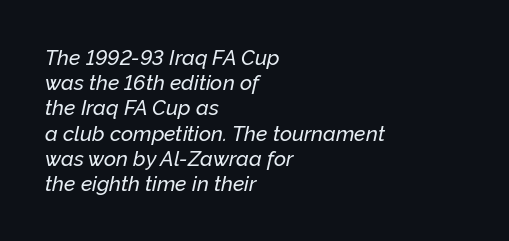
Q: Is the text italic (slanted)? A: Yes, it leans right by about 12 degrees.
Q: Is the text underlined? A: No.
Q: How is the paragraph aligned? A: Left-aligned.
Q: Is the spacing between letters normal or unusually wide? A: Normal.
